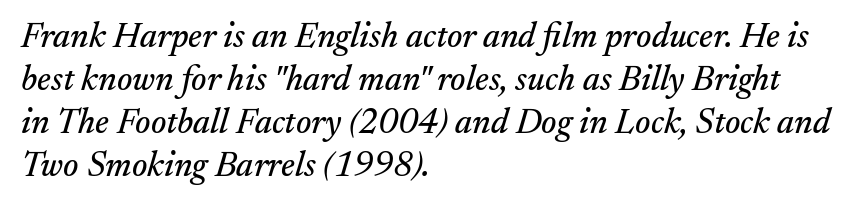
{"serif": "yes", "italic": "yes", "lean": "right", "slant_degrees": 17, "width": "normal", "stroke_contrast": "medium", "x_height": "small", "monospaced": "no", "underline": "no", "align": "left", "line_spacing_ratio": 1.23, "letter_spacing": "normal", "letter_spacing_em": 0.0, "glyph_px": 35}
